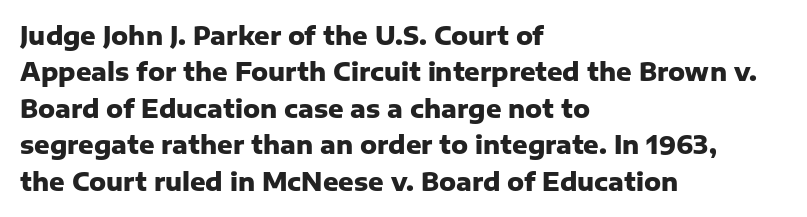
The designer left line spacing at the default. The horizontal fit of the characters is conventional and even. The specimen reads as upright at a glance. The passage shown is not underscored anywhere. The letters are bold, with thick, heavy strokes.
